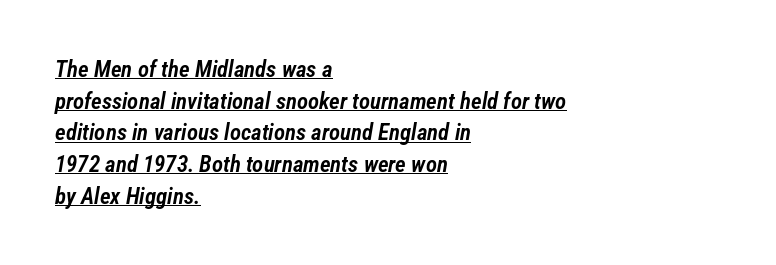
The image shows 23 px text type, italic (leaning right); set left-aligned, normal line spacing (1.38x), normal letter spacing, underlined.
